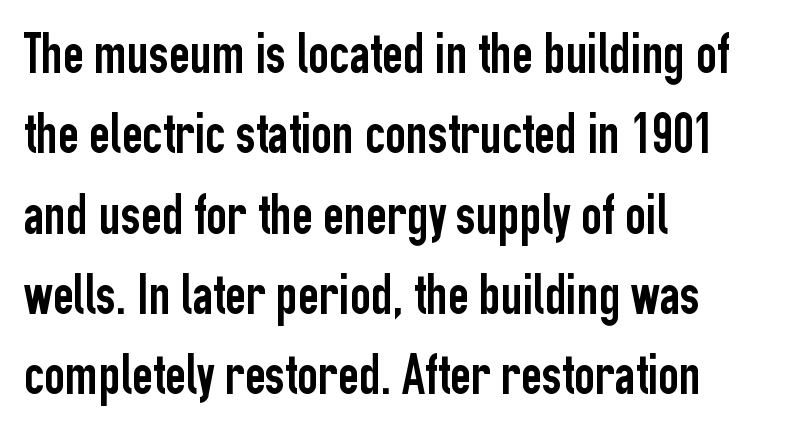
Q: Is the text italic (slanted)? A: No, it is upright.
Q: Is the typeface a serif or a sans-serif typeface? A: Sans-serif.
Q: Is the text underlined? A: No.
Q: How is the paragraph aligned? A: Left-aligned.
Q: Is the spacing between letters normal or unusually wide? A: Normal.
Q: Is the spacing between lines tight, normal or loose? A: Normal.
Q: Width (condensed, normal, or wide)? A: Condensed.
Q: Stroke contrast? A: Low.
Q: x-height? A: Medium.
Q: Monospaced? A: No.
